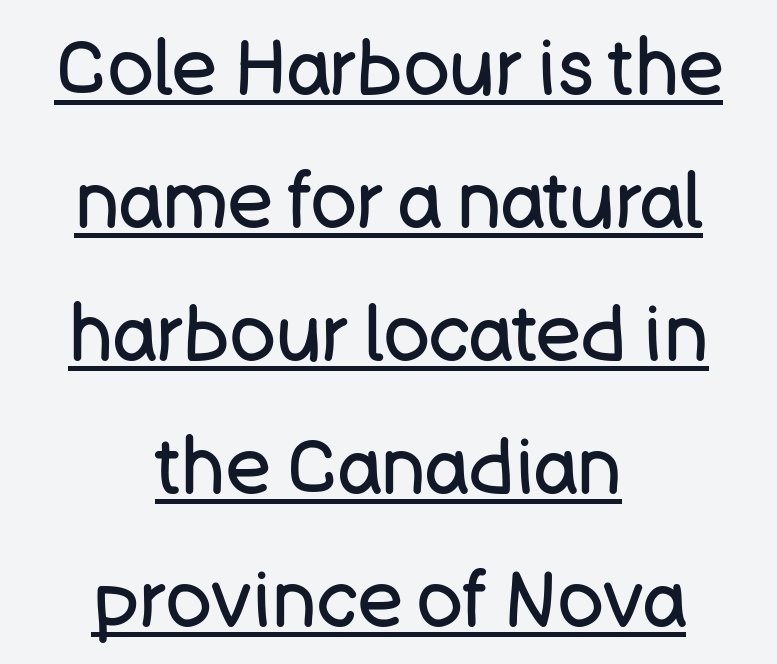
{"serif": "no", "italic": "no", "bold": "no", "weight": "regular", "width": "normal", "stroke_contrast": "low", "x_height": "large", "monospaced": "no", "underline": "yes", "align": "center", "line_spacing_ratio": 1.75, "letter_spacing": "normal", "letter_spacing_em": 0.0, "glyph_px": 76}
